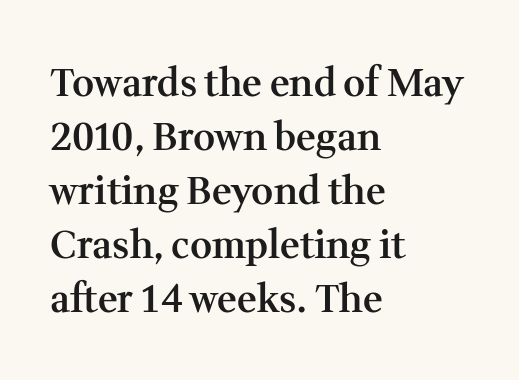
{"serif": "yes", "italic": "no", "bold": "semi", "weight": "semibold", "width": "normal", "stroke_contrast": "medium", "x_height": "medium", "monospaced": "no", "underline": "no", "align": "left", "line_spacing": "normal", "line_spacing_ratio": 1.42, "letter_spacing": "normal", "letter_spacing_em": 0.0, "glyph_px": 38}
